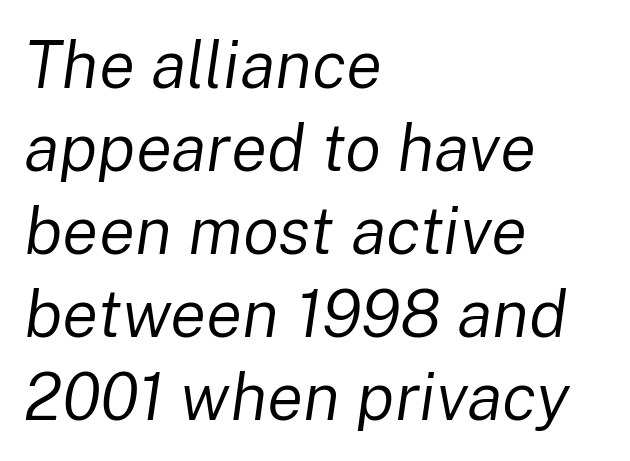
You could call the tracking neutral — neither tight nor loose. Slanted lettering throughout. Short and long lines alike share a common starting point at left. Vertical stems look standard width or narrower in stroke. Type without underlining.
